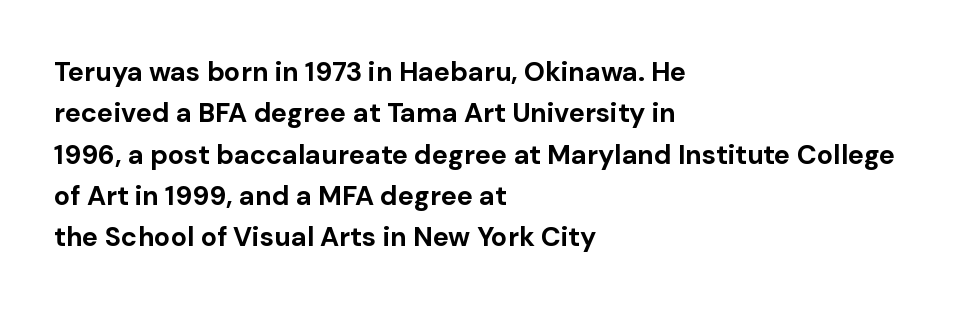
Q: Is the text bold? A: Yes.
Q: Is the text italic (slanted)? A: No, it is upright.
Q: Is the text underlined? A: No.
Q: How is the paragraph aligned? A: Left-aligned.
Q: Is the spacing between letters normal or unusually wide? A: Normal.
Q: Is the spacing between lines tight, normal or loose? A: Normal.
